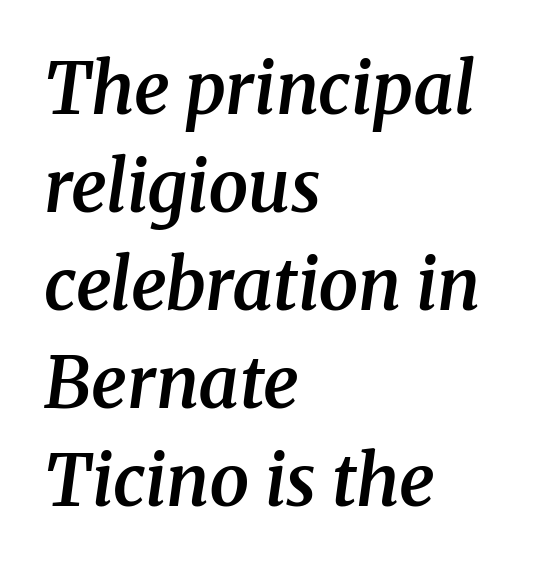
Q: Is the text bold? A: Semi-bold.
Q: Is the text italic (slanted)? A: Yes, it leans right by about 8 degrees.
Q: Is the typeface a serif or a sans-serif typeface? A: Serif.
Q: Is the text underlined? A: No.
Q: How is the paragraph aligned? A: Left-aligned.
Q: Is the spacing between letters normal or unusually wide? A: Normal.
Q: Is the spacing between lines tight, normal or loose? A: Normal.
Q: Width (condensed, normal, or wide)? A: Normal.
Q: Stroke contrast? A: Medium.
Q: x-height? A: Medium.
Q: Monospaced? A: No.
